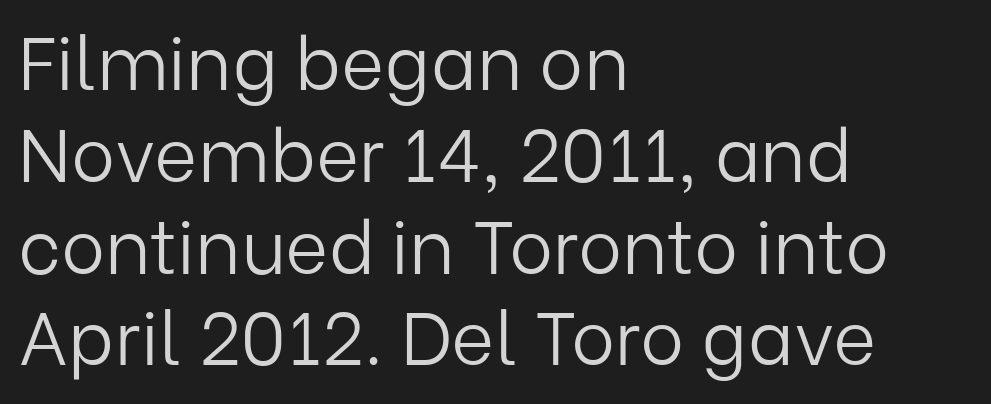
{"serif": "no", "italic": "no", "bold": "no", "weight": "light", "width": "normal", "stroke_contrast": "low", "x_height": "medium", "monospaced": "no", "underline": "no", "align": "left", "line_spacing_ratio": 1.24, "letter_spacing": "normal", "letter_spacing_em": 0.0, "glyph_px": 74}
